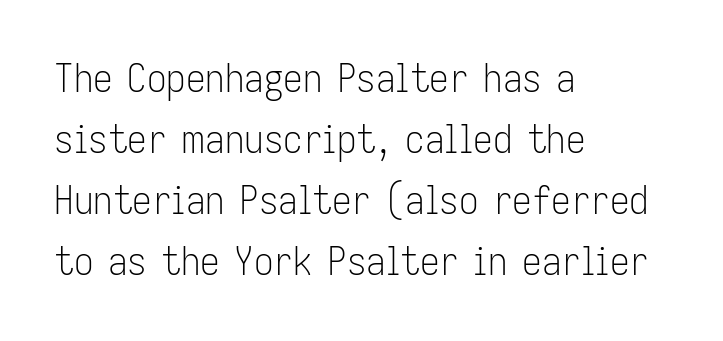
The image shows 39 px light, condensed sans-serif type, upright; set left-aligned, normal line spacing (1.56x), normal letter spacing, not underlined; low stroke contrast and a medium x-height.
